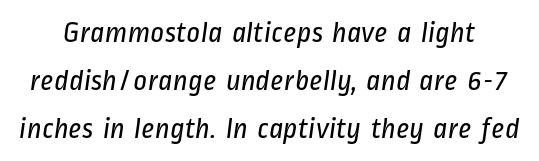
Check the space under the baseline: it is left empty. Note the varied advance widths — an 'i' is clearly narrower than an 'm'. Think standard paragraph weight, or any step lighter than that. The tracking reads as untouched default to a designer's eye.
